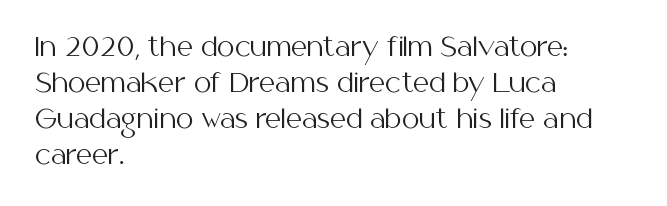
The image shows 25 px text type, upright; set left-aligned, normal line spacing (1.44x), normal letter spacing, not underlined.
